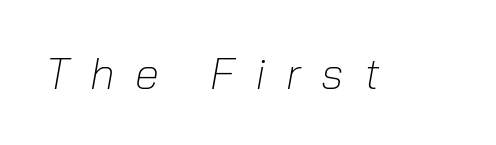
Q: Is the text bold? A: No.
Q: Is the text italic (slanted)? A: Yes, it leans right by about 10 degrees.
Q: Is the text underlined? A: No.
Q: Is the spacing between letters normal or unusually wide? A: Unusually wide.
Q: Width (condensed, normal, or wide)? A: Normal.
Q: Stroke contrast? A: Low.
Q: x-height? A: Medium.
Q: Monospaced? A: No.
